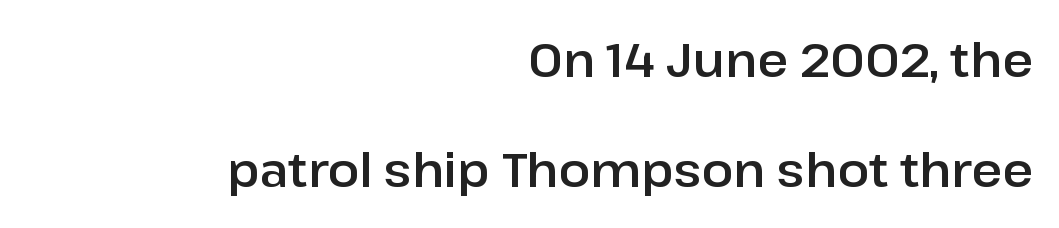
Unlike a traditional serif, this face leaves its strokes unadorned. The rendering uses natural spacing where letterforms have individual widths. How are the letters spaced? Ordinarily, with no added tracking. If you drew a line through each stem, it would be perfectly vertical. The compositor pushed each line to the right boundary.
